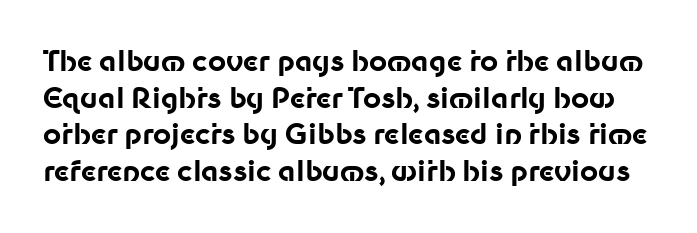
Q: Is the text bold? A: Yes.
Q: Is the text italic (slanted)? A: No, it is upright.
Q: Is the typeface a serif or a sans-serif typeface? A: Sans-serif.
Q: Is the text underlined? A: No.
Q: Is the spacing between letters normal or unusually wide? A: Normal.
Q: Is the spacing between lines tight, normal or loose? A: Normal.
Q: Width (condensed, normal, or wide)? A: Normal.
Q: Stroke contrast? A: Low.
Q: x-height? A: Medium.
Q: Monospaced? A: No.
